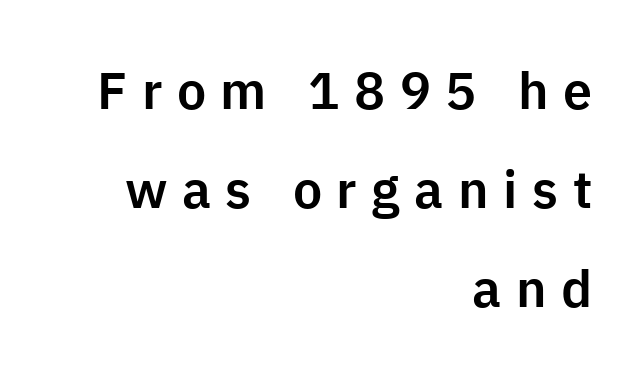
Q: Is the text italic (slanted)? A: No, it is upright.
Q: Is the typeface a serif or a sans-serif typeface? A: Sans-serif.
Q: Is the text underlined? A: No.
Q: How is the paragraph aligned? A: Right-aligned.
Q: Is the spacing between letters normal or unusually wide? A: Unusually wide.
Q: Is the spacing between lines tight, normal or loose? A: Loose.
Q: Width (condensed, normal, or wide)? A: Normal.
Q: Stroke contrast? A: Low.
Q: x-height? A: Medium.
Q: Monospaced? A: No.
